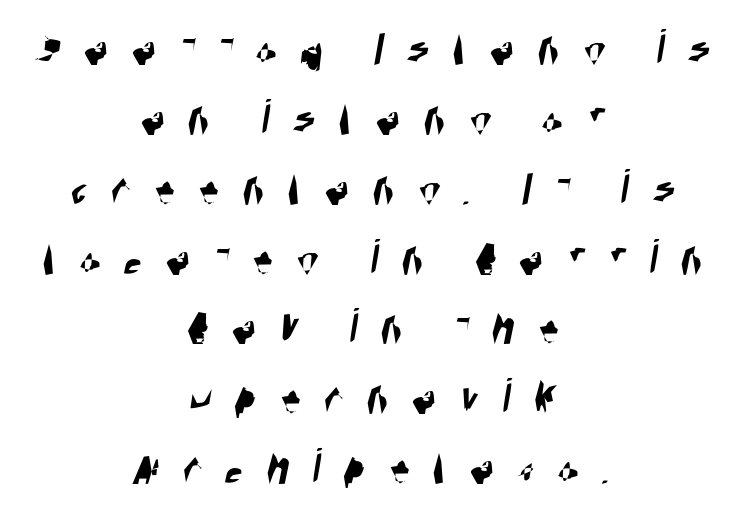
This sample is center-justified, so both line endings float freely. Varying glyph widths throughout — classic text-font behaviour. Line spacing here is normal. The line texture is sparse and dotted thanks to wide tracking. Descender tails drop into unmarked territory. Note: no serifs on the glyphs.
